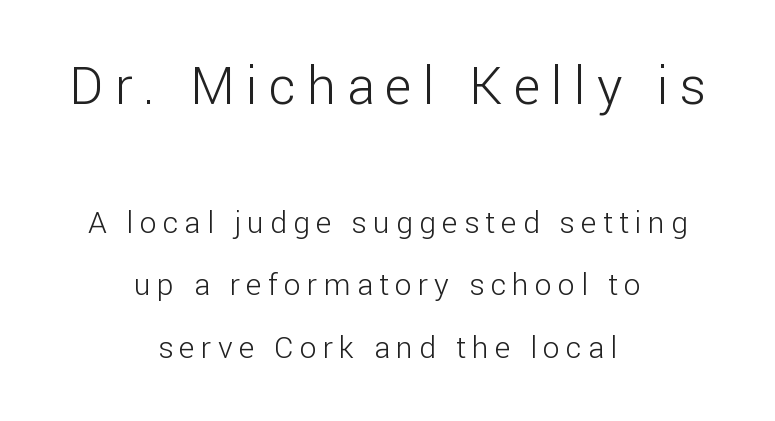
Q: Is the text bold? A: No.
Q: Is the text italic (slanted)? A: No, it is upright.
Q: Is the typeface a serif or a sans-serif typeface? A: Sans-serif.
Q: Is the text underlined? A: No.
Q: How is the paragraph aligned? A: Centered.
Q: Is the spacing between letters normal or unusually wide? A: Unusually wide.
Q: Is the spacing between lines tight, normal or loose? A: Loose.
Q: Which block of text is set in a larger size, the first (top) or the second (bottom)? A: The first (top) one.
Q: Width (condensed, normal, or wide)? A: Normal.
Q: Stroke contrast? A: Low.
Q: x-height? A: Medium.
Q: Monospaced? A: No.
